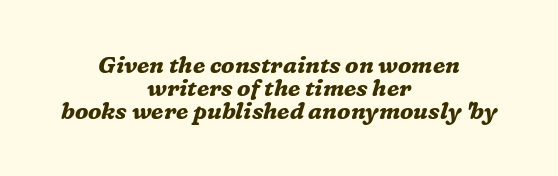
{"italic": "yes", "lean": "right", "slant_degrees": 16, "bold": "yes", "underline": "no", "align": "center", "line_spacing": "tight", "line_spacing_ratio": 1.01, "letter_spacing": "normal", "letter_spacing_em": 0.0, "glyph_px": 23}
